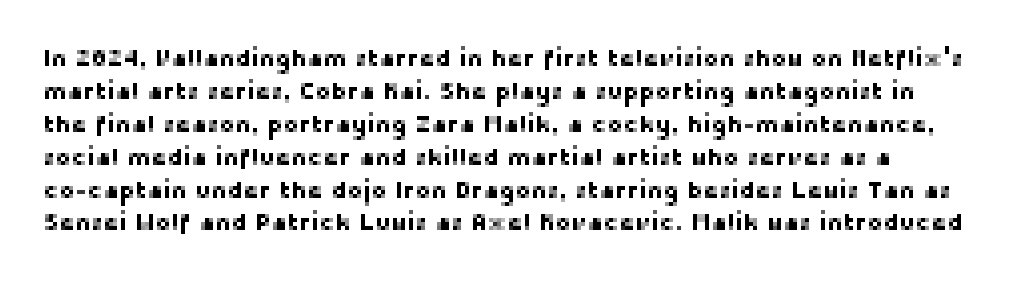
Q: Is the text italic (slanted)? A: No, it is upright.
Q: Is the text underlined? A: No.
Q: Is the spacing between letters normal or unusually wide? A: Normal.
Q: Is the spacing between lines tight, normal or loose? A: Normal.
